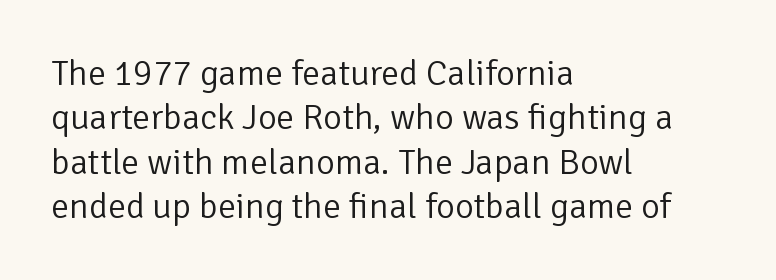
{"serif": "no", "italic": "no", "bold": "no", "weight": "light", "width": "normal", "stroke_contrast": "low", "x_height": "medium", "monospaced": "no", "underline": "no", "align": "left", "line_spacing_ratio": 1.23, "letter_spacing": "normal", "letter_spacing_em": 0.0, "glyph_px": 36}
